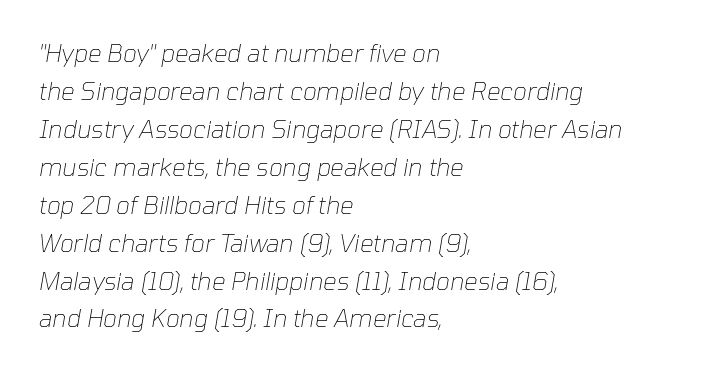
The image shows 24 px text type, italic (leaning right); set left-aligned, normal line spacing (1.58x), normal letter spacing, not underlined.
